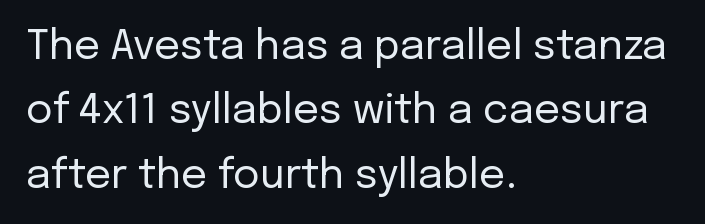
Font category for this specimen: sans-serif. The weight tops out at a normal text grade. Notice how the passage keeps a crisp vertical edge on the left only. Italic? Not at all — the glyphs are vertical. Interline gaps are of average width in this sample.
